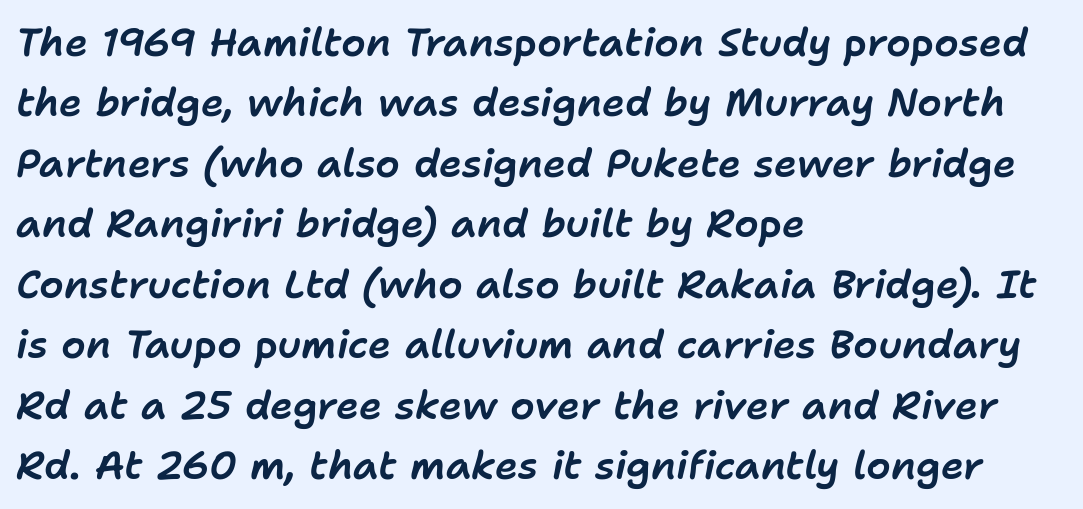
The image shows 39 px text type, italic (leaning right); set left-aligned, normal line spacing (1.55x), normal letter spacing, not underlined; low stroke contrast and a medium x-height.
